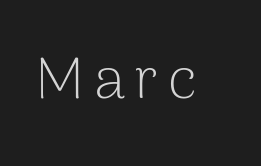
The image shows 58 px light sans-serif type, upright; set not underlined; low stroke contrast and a medium x-height.
